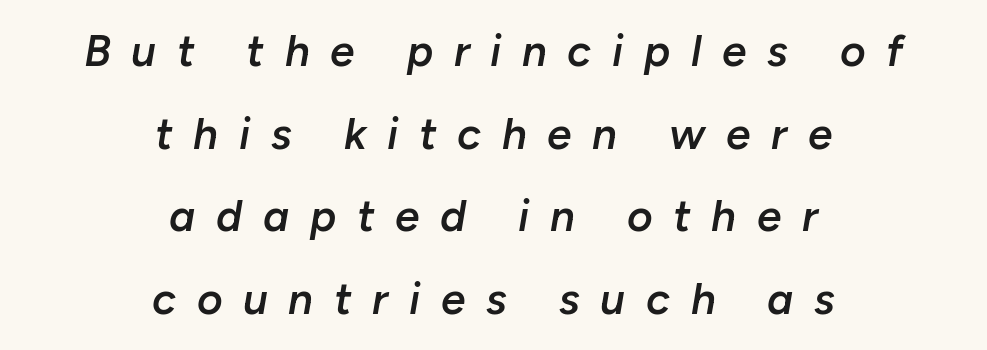
{"italic": "yes", "lean": "right", "slant_degrees": 10, "bold": "semi", "weight": "semibold", "width": "normal", "stroke_contrast": "low", "x_height": "medium", "monospaced": "no", "underline": "no", "align": "center", "line_spacing_ratio": 1.88, "letter_spacing": "wide", "letter_spacing_em": 0.47, "glyph_px": 44}
